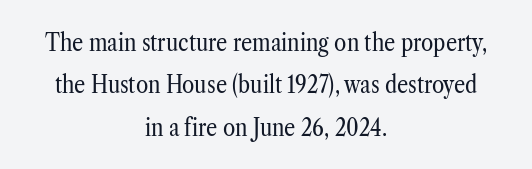
Baseline-to-baseline distance is the conventional proportion of letter height. These lines were composed using upright roman letters. Caption: standard tracking, unaltered. The weight would be labelled regular, book, light, or lighter still.
